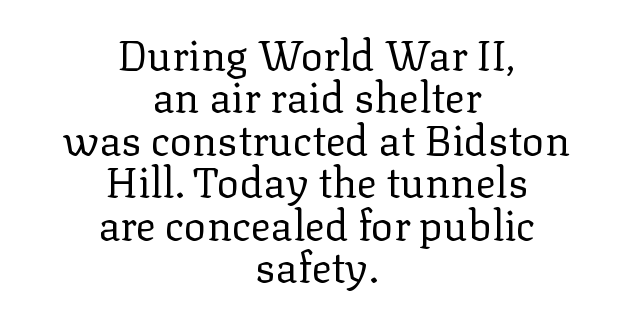
The text block is weighted toward neither margin, spreading evenly from the middle. Note: serifs present on the glyphs. These lines keep a tight, regular rhythm from letter to letter. Plain, unruled lines of type. Summary of vertical rhythm: compact, with narrow interline spacing.
